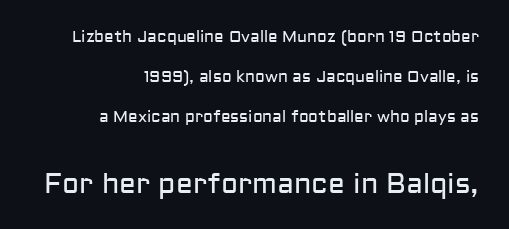
{"serif": "no", "italic": "no", "bold": "no", "weight": "regular", "width": "normal", "stroke_contrast": "low", "x_height": "medium", "monospaced": "no", "underline": "no", "align": "right", "line_spacing": "loose", "line_spacing_ratio": 2.49, "letter_spacing": "normal", "letter_spacing_em": 0.0, "larger_block": "second", "size_ratio": 1.75, "glyph_px": 28}
